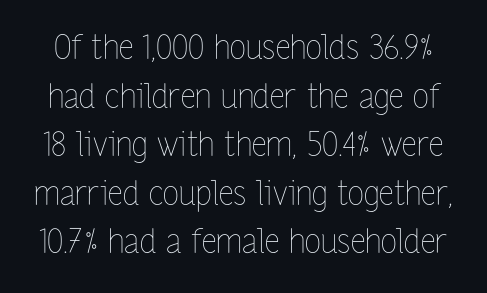
Q: Is the text bold? A: No.
Q: Is the text italic (slanted)? A: No, it is upright.
Q: Is the text underlined? A: No.
Q: Is the spacing between letters normal or unusually wide? A: Normal.
Q: Is the spacing between lines tight, normal or loose? A: Normal.
Q: Width (condensed, normal, or wide)? A: Condensed.
Q: Stroke contrast? A: Low.
Q: x-height? A: Medium.
Q: Monospaced? A: No.
